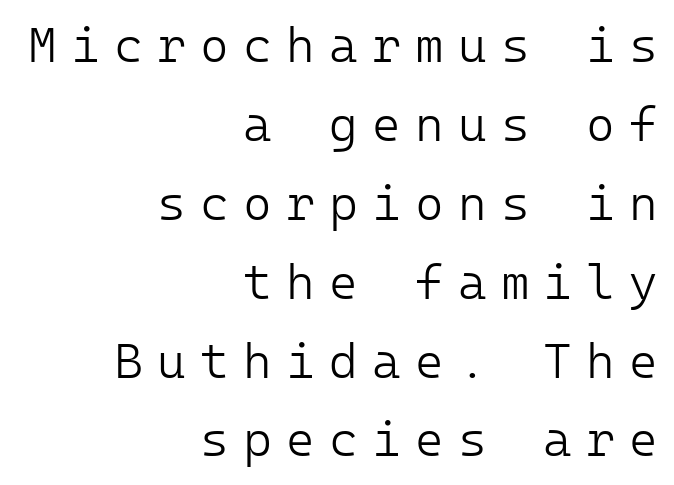
A light-to-regular cut is what we see here. Serif or sans? Sans — the stroke terminals are bare. Tracking here is generous; glyphs stand well apart from one another. A roman cut, with each character standing at attention. Leading matches the norm, producing a regular column. The lines in this sample share a right terminus and differ only in where they begin.
